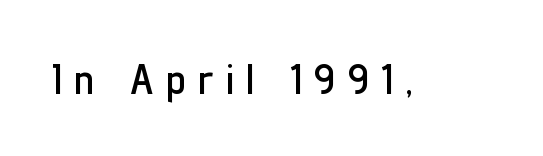
Words appear elongated and porous because spacing is wide. Look at the bottom of the vertical strokes: they stop flat, with no serifs. Words float on clear page, feet unadorned. The letters stand straight up with perfectly vertical stems. The passage shown is typed in a proportional face where columns would drift.
